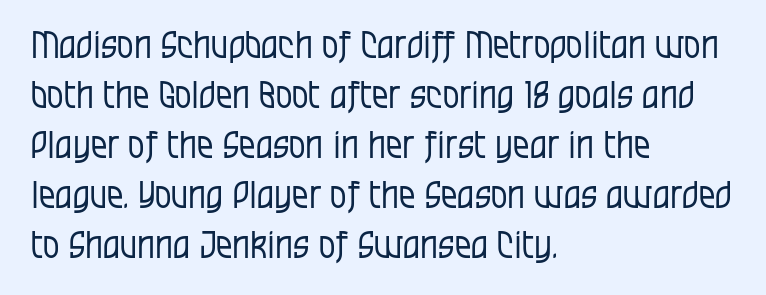
Q: Is the text bold? A: No.
Q: Is the text italic (slanted)? A: No, it is upright.
Q: Is the typeface a serif or a sans-serif typeface? A: Sans-serif.
Q: Is the text underlined? A: No.
Q: How is the paragraph aligned? A: Left-aligned.
Q: Is the spacing between letters normal or unusually wide? A: Normal.
Q: Is the spacing between lines tight, normal or loose? A: Normal.
Q: Width (condensed, normal, or wide)? A: Condensed.
Q: Stroke contrast? A: Low.
Q: x-height? A: Large.
Q: Monospaced? A: No.
